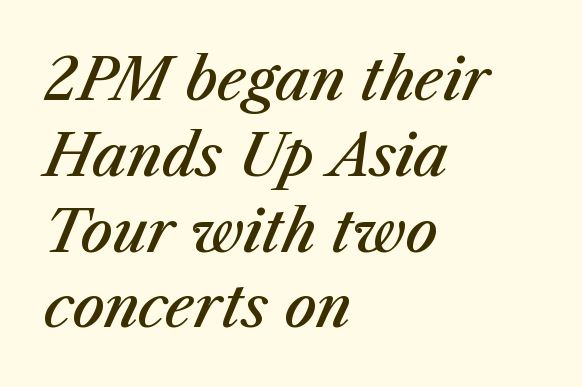
Q: Is the text bold? A: Semi-bold.
Q: Is the text italic (slanted)? A: Yes, it leans right by about 23 degrees.
Q: Is the text underlined? A: No.
Q: How is the paragraph aligned? A: Left-aligned.
Q: Is the spacing between letters normal or unusually wide? A: Normal.
Q: Is the spacing between lines tight, normal or loose? A: Normal.
Q: Width (condensed, normal, or wide)? A: Normal.
Q: Stroke contrast? A: Medium.
Q: x-height? A: Medium.
Q: Monospaced? A: No.
